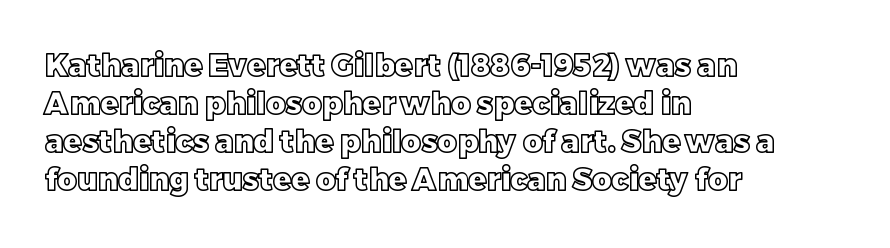
These lines are rendered in a variable-pitch font. Default kerning and tracking; the words read as compact shapes. The text block is weighted toward the left margin, trailing off unevenly rightward. The space between consecutive lines is moderate. Italic: no, the glyphs are upright roman.
